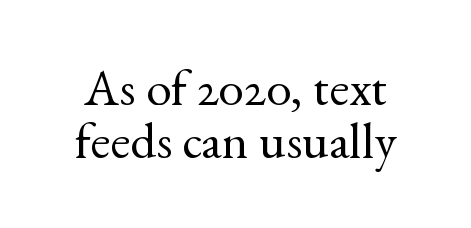
The image shows 51 px regular-weight serif type, upright; set tight line spacing (1.04x), normal letter spacing, not underlined; a small x-height.
